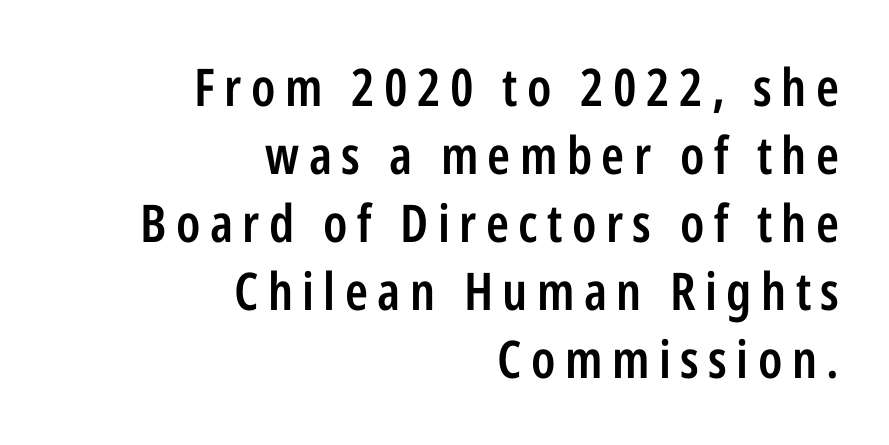
Q: Is the text bold? A: Semi-bold.
Q: Is the text italic (slanted)? A: No, it is upright.
Q: Is the typeface a serif or a sans-serif typeface? A: Sans-serif.
Q: Is the text underlined? A: No.
Q: How is the paragraph aligned? A: Right-aligned.
Q: Is the spacing between lines tight, normal or loose? A: Normal.
Q: Width (condensed, normal, or wide)? A: Condensed.
Q: Stroke contrast? A: Low.
Q: x-height? A: Medium.
Q: Monospaced? A: No.
